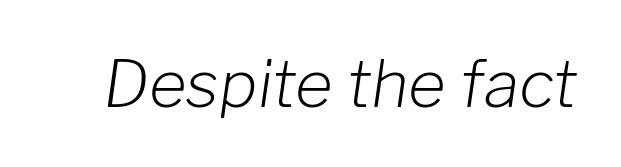
{"italic": "yes", "lean": "right", "slant_degrees": 8, "bold": "no", "weight": "light", "width": "normal", "stroke_contrast": "low", "x_height": "medium", "monospaced": "no", "underline": "no", "letter_spacing": "normal", "letter_spacing_em": 0.0, "glyph_px": 65}
